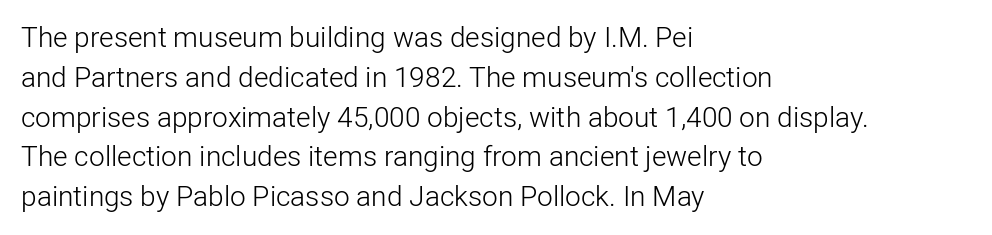
Q: Is the text bold? A: No.
Q: Is the text italic (slanted)? A: No, it is upright.
Q: Is the typeface a serif or a sans-serif typeface? A: Sans-serif.
Q: Is the text underlined? A: No.
Q: How is the paragraph aligned? A: Left-aligned.
Q: Is the spacing between letters normal or unusually wide? A: Normal.
Q: Is the spacing between lines tight, normal or loose? A: Normal.
Q: Width (condensed, normal, or wide)? A: Normal.
Q: Stroke contrast? A: Low.
Q: x-height? A: Medium.
Q: Monospaced? A: No.
